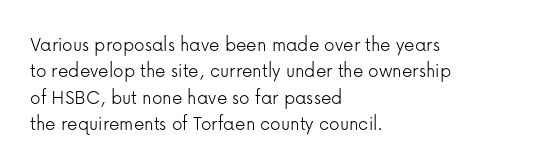
Q: Is the text bold? A: No.
Q: Is the text italic (slanted)? A: No, it is upright.
Q: Is the text underlined? A: No.
Q: How is the paragraph aligned? A: Left-aligned.
Q: Is the spacing between letters normal or unusually wide? A: Normal.
Q: Is the spacing between lines tight, normal or loose? A: Normal.
